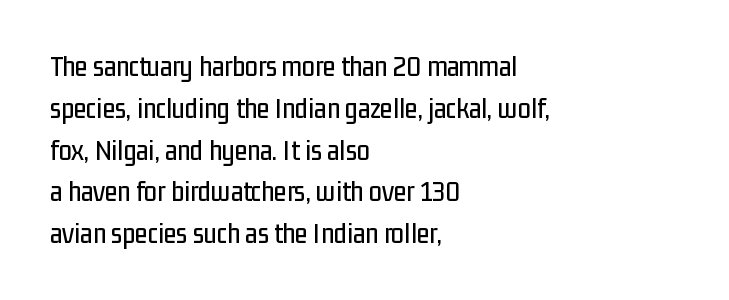
Q: Is the text italic (slanted)? A: No, it is upright.
Q: Is the typeface a serif or a sans-serif typeface? A: Sans-serif.
Q: Is the text underlined? A: No.
Q: How is the paragraph aligned? A: Left-aligned.
Q: Is the spacing between letters normal or unusually wide? A: Normal.
Q: Is the spacing between lines tight, normal or loose? A: Normal.
Q: Width (condensed, normal, or wide)? A: Condensed.
Q: Stroke contrast? A: Low.
Q: x-height? A: Medium.
Q: Monospaced? A: No.
